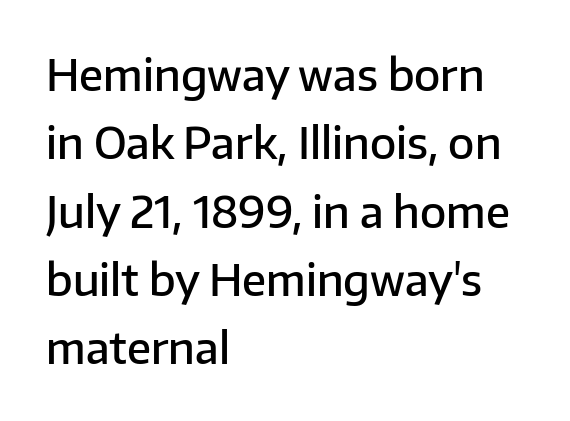
{"serif": "no", "italic": "no", "bold": "semi", "weight": "semibold", "width": "normal", "stroke_contrast": "low", "x_height": "medium", "monospaced": "no", "underline": "no", "align": "left", "line_spacing": "normal", "line_spacing_ratio": 1.59, "letter_spacing": "normal", "letter_spacing_em": 0.0, "glyph_px": 43}
